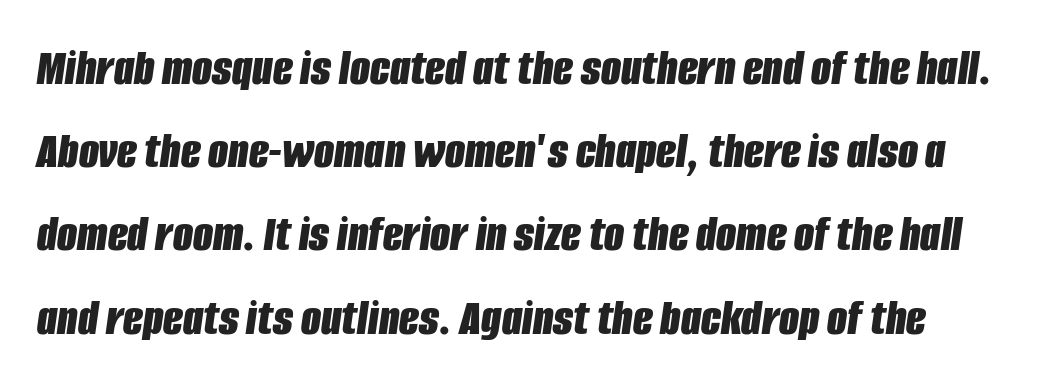
Q: Is the text bold? A: Yes.
Q: Is the text italic (slanted)? A: Yes, it leans right by about 8 degrees.
Q: Is the text underlined? A: No.
Q: Is the spacing between letters normal or unusually wide? A: Normal.
Q: Is the spacing between lines tight, normal or loose? A: Normal.
Q: Width (condensed, normal, or wide)? A: Condensed.
Q: Stroke contrast? A: Low.
Q: x-height? A: Large.
Q: Monospaced? A: No.
